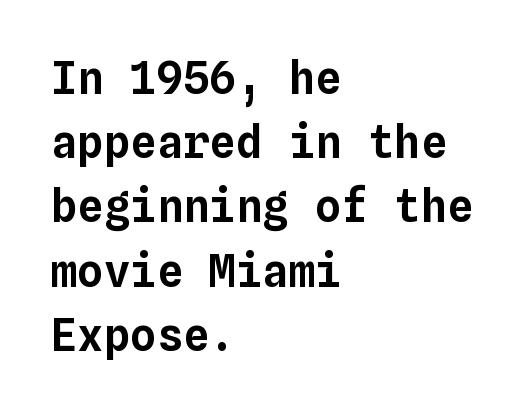
Q: Is the text italic (slanted)? A: No, it is upright.
Q: Is the text underlined? A: No.
Q: How is the paragraph aligned? A: Left-aligned.
Q: Is the spacing between letters normal or unusually wide? A: Normal.
Q: Is the spacing between lines tight, normal or loose? A: Normal.
Q: Width (condensed, normal, or wide)? A: Normal.
Q: Stroke contrast? A: Low.
Q: x-height? A: Medium.
Q: Monospaced? A: Yes.
